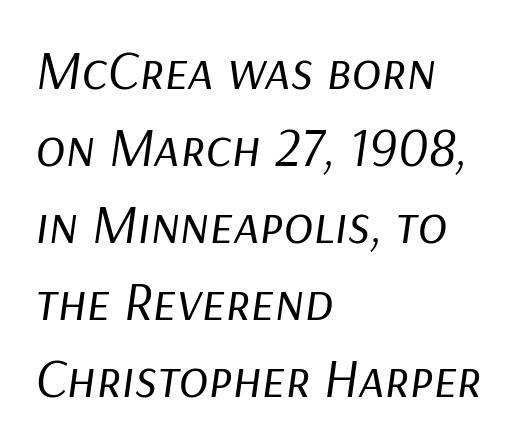
The image shows 55 px regular-weight type, italic (leaning right); set left-aligned, normal line spacing (1.4x), normal letter spacing, not underlined; low stroke contrast and a medium x-height.
